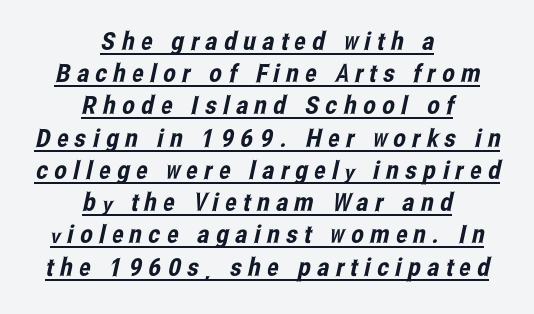
Tracking here is generous; glyphs stand well apart from one another. The compositor balanced each line on the midline. Is there an underline? Yes — a line sits under the letters. Interline gaps are of average width in this sample.
